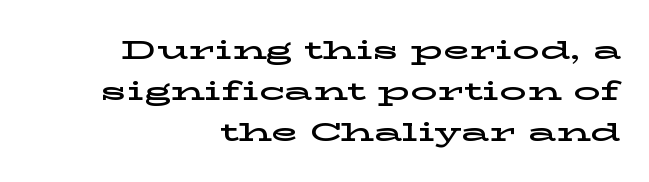
{"italic": "no", "underline": "no", "align": "right", "line_spacing": "normal", "line_spacing_ratio": 1.52, "letter_spacing": "normal", "letter_spacing_em": 0.0, "glyph_px": 27}
